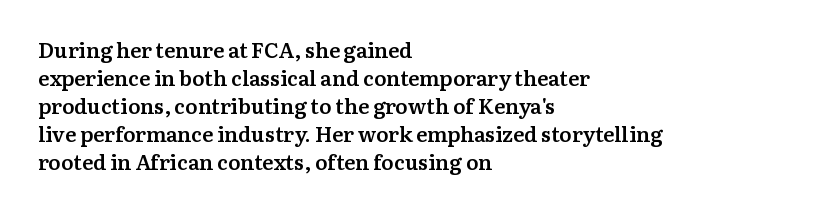
Q: Is the text bold? A: Semi-bold.
Q: Is the text italic (slanted)? A: No, it is upright.
Q: Is the text underlined? A: No.
Q: How is the paragraph aligned? A: Left-aligned.
Q: Is the spacing between letters normal or unusually wide? A: Normal.
Q: Is the spacing between lines tight, normal or loose? A: Normal.
